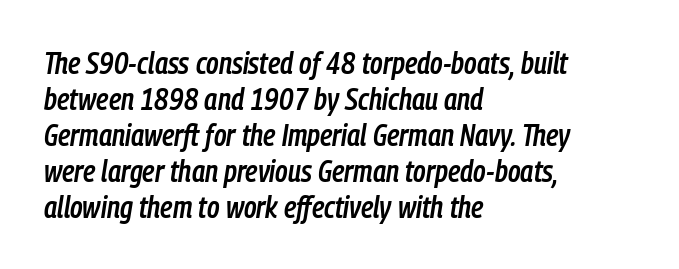
The image shows 30 px semibold, condensed type, italic (leaning right); set left-aligned, line spacing 1.2x, normal letter spacing, not underlined; low stroke contrast and a medium x-height.
